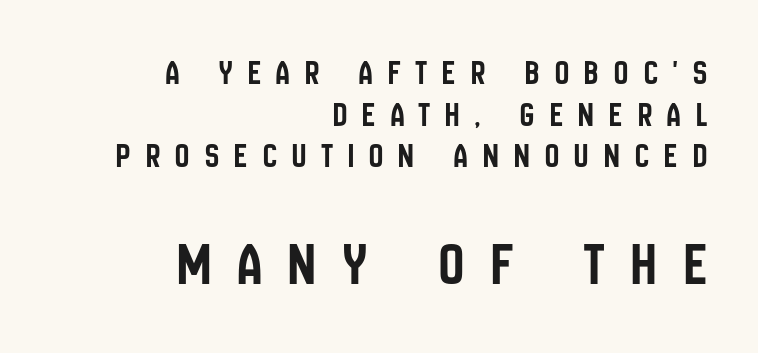
Q: Is the text italic (slanted)? A: No, it is upright.
Q: Is the typeface a serif or a sans-serif typeface? A: Sans-serif.
Q: Is the text underlined? A: No.
Q: How is the paragraph aligned? A: Right-aligned.
Q: Is the spacing between letters normal or unusually wide? A: Unusually wide.
Q: Which block of text is set in a larger size, the first (top) or the second (bottom)? A: The second (bottom) one.
Q: Width (condensed, normal, or wide)? A: Condensed.
Q: Stroke contrast? A: Low.
Q: x-height? A: Large.
Q: Monospaced? A: No.
